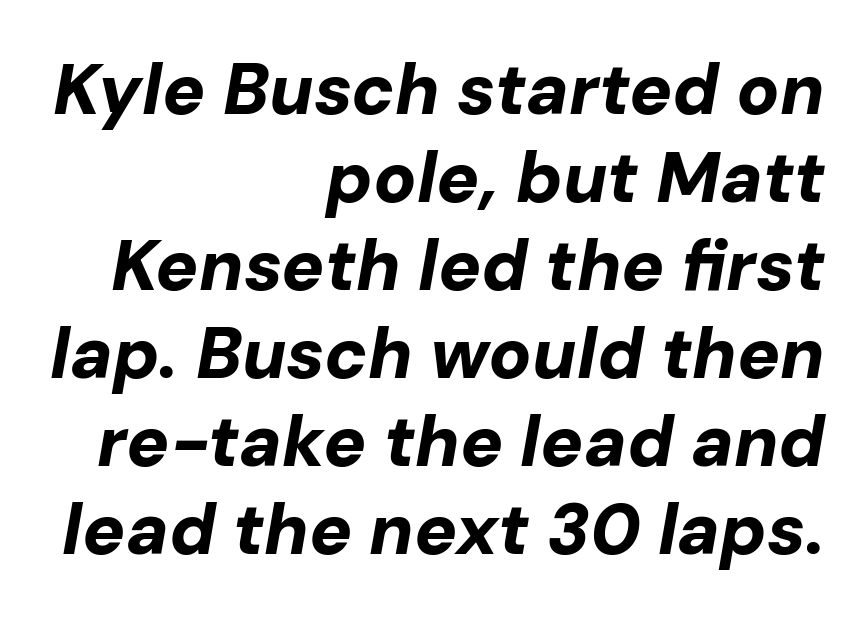
Q: Is the text bold? A: Yes.
Q: Is the text italic (slanted)? A: Yes, it leans right by about 10 degrees.
Q: Is the text underlined? A: No.
Q: How is the paragraph aligned? A: Right-aligned.
Q: Is the spacing between letters normal or unusually wide? A: Normal.
Q: Width (condensed, normal, or wide)? A: Normal.
Q: Stroke contrast? A: Low.
Q: x-height? A: Medium.
Q: Monospaced? A: No.
